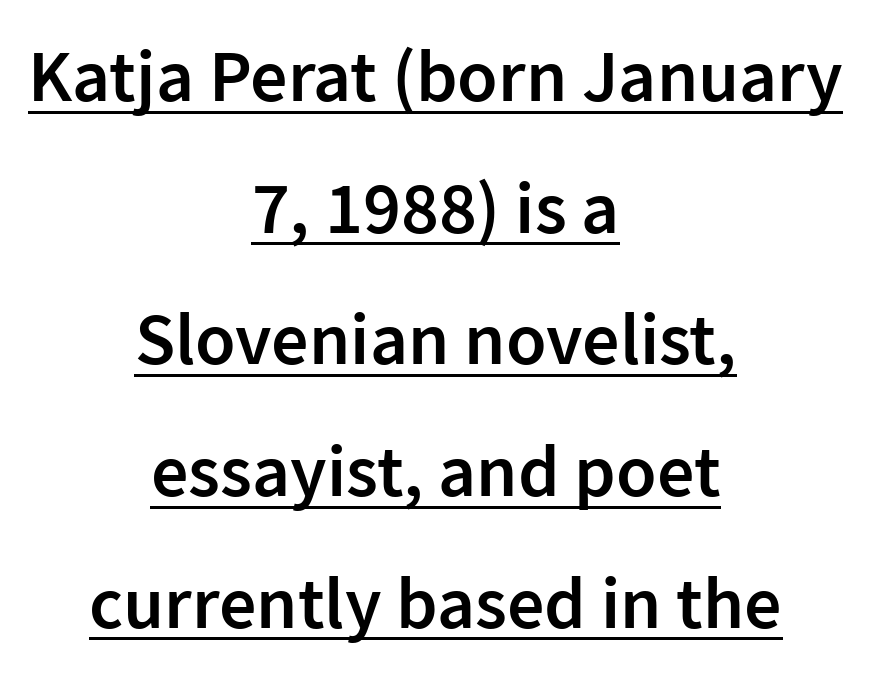
Q: Is the text bold? A: Semi-bold.
Q: Is the text italic (slanted)? A: No, it is upright.
Q: Is the typeface a serif or a sans-serif typeface? A: Sans-serif.
Q: Is the text underlined? A: Yes.
Q: How is the paragraph aligned? A: Centered.
Q: Is the spacing between letters normal or unusually wide? A: Normal.
Q: Width (condensed, normal, or wide)? A: Normal.
Q: Stroke contrast? A: Low.
Q: x-height? A: Medium.
Q: Monospaced? A: No.
